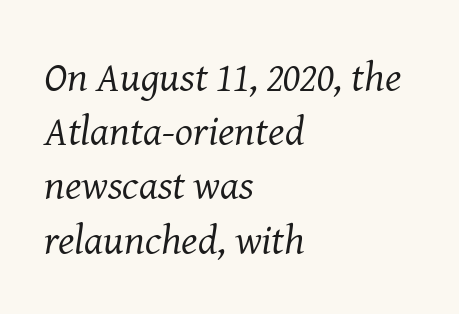
Italic: yes, the glyphs are oblique. Summary of vertical rhythm: regular, with standard interline spacing. A clean baseline with only descenders dipping below it. Visually the block forms a straight wall on the left and a jagged coastline on the right. Observe the serifs anchoring each vertical stroke in this sample. This sample has the flowing, uneven cadence of proportional lettering.
